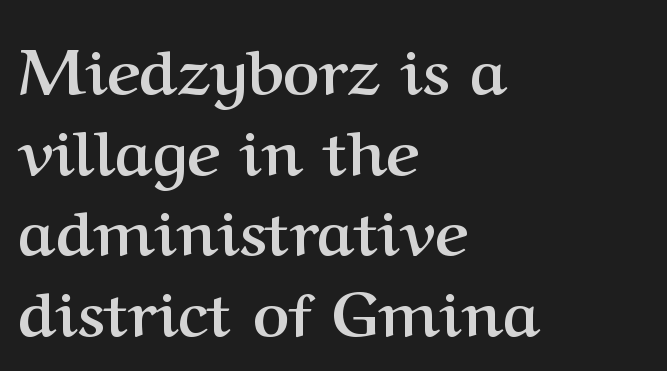
Tracking here is standard; glyphs follow each other at the usual distance. The font's upright variant was chosen for this text. A student would call this left alignment; a typographer would say flush left, rag right. A normal amount of white space separates one row of letters from the next.
